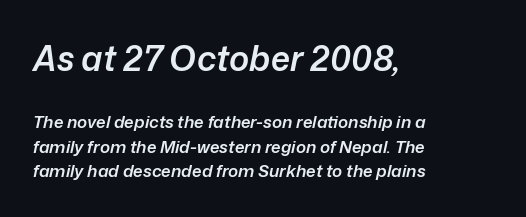
{"italic": "yes", "lean": "right", "slant_degrees": 12, "bold": "semi", "weight": "semibold", "width": "normal", "stroke_contrast": "low", "x_height": "medium", "monospaced": "no", "underline": "no", "align": "left", "line_spacing": "normal", "line_spacing_ratio": 1.44, "letter_spacing": "normal", "letter_spacing_em": 0.0, "larger_block": "first", "size_ratio": 2.0, "glyph_px": 34}
